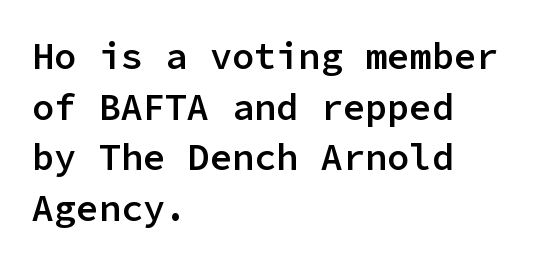
{"serif": "no", "italic": "no", "bold": "semi", "weight": "semibold", "width": "normal", "stroke_contrast": "low", "x_height": "medium", "monospaced": "yes", "underline": "no", "align": "left", "line_spacing": "normal", "line_spacing_ratio": 1.37, "letter_spacing": "normal", "letter_spacing_em": 0.0, "glyph_px": 37}
